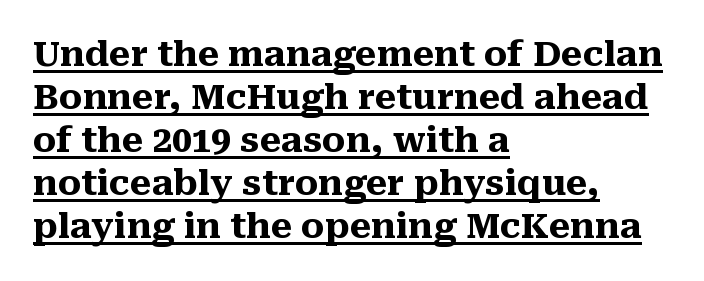
{"serif": "yes", "italic": "no", "bold": "yes", "weight": "heavy", "width": "normal", "stroke_contrast": "medium", "x_height": "medium", "monospaced": "no", "underline": "yes", "align": "left", "line_spacing_ratio": 1.23, "letter_spacing": "normal", "letter_spacing_em": 0.0, "glyph_px": 35}
